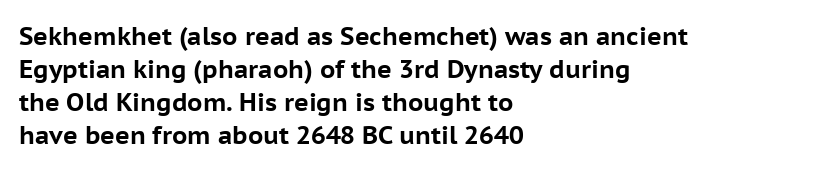
{"italic": "no", "bold": "yes", "underline": "no", "align": "left", "line_spacing": "normal", "line_spacing_ratio": 1.32, "letter_spacing": "normal", "letter_spacing_em": 0.0, "glyph_px": 25}
